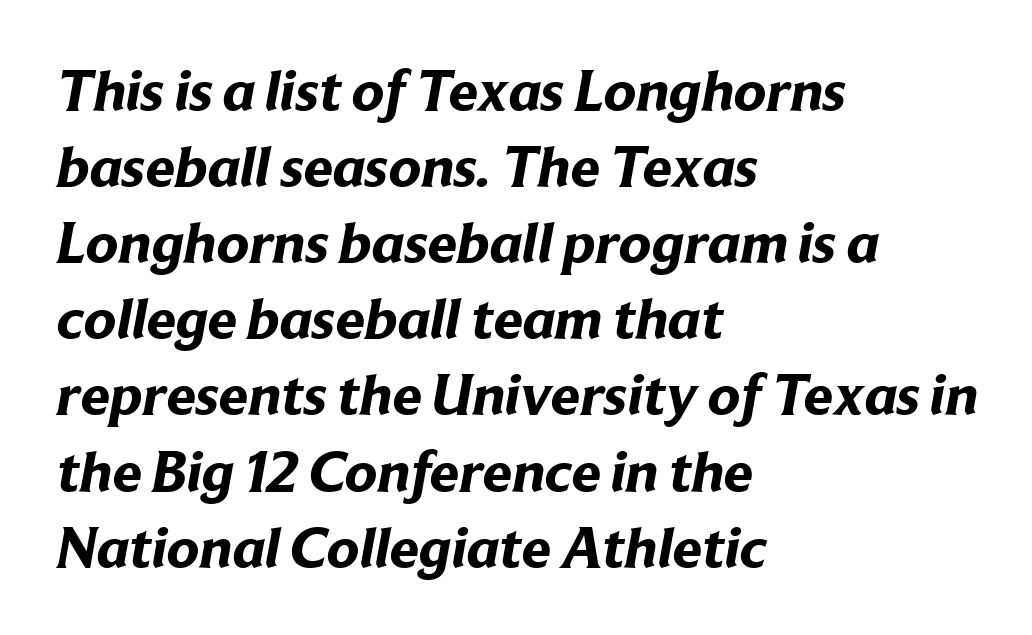
Students, observe: this is what conventionally led text looks like. Teacher's note: observe the even left margin — that is flush-left alignment. Are there feet on the stems? There aren't — it's a sans. The face used here is rendered with its standard letterfit.
